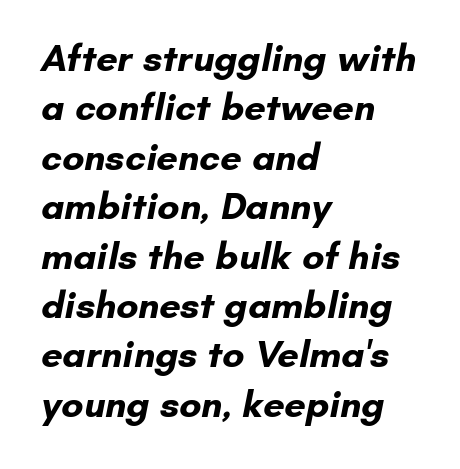
Letters rest on an invisible, unmarked baseline. Font category for this specimen: sans-serif. Where is the straight margin? On the left. Set as a true bold cut, around the 700 mark. Honestly, the letter spacing is just normal — you wouldn't notice it.
